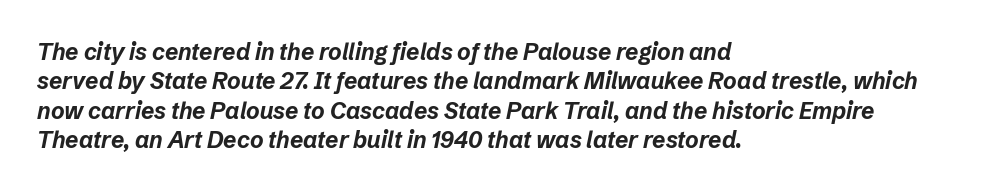
The image shows 23 px bold type, italic (leaning right); set left-aligned, normal line spacing (1.28x), normal letter spacing, not underlined.
